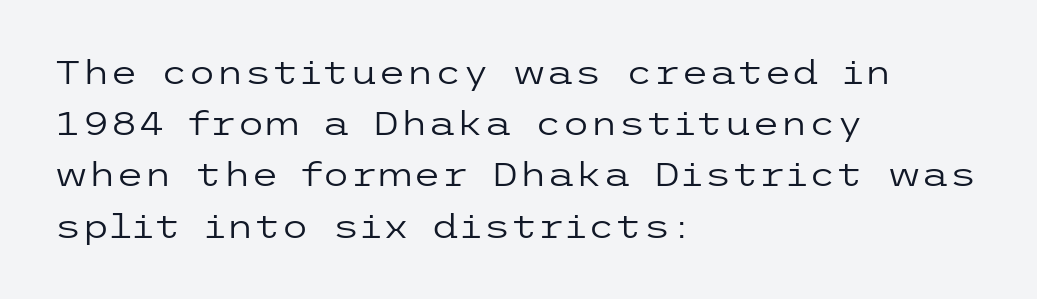
Q: Is the text bold? A: No.
Q: Is the text italic (slanted)? A: No, it is upright.
Q: Is the typeface a serif or a sans-serif typeface? A: Sans-serif.
Q: Is the text underlined? A: No.
Q: How is the paragraph aligned? A: Left-aligned.
Q: Is the spacing between letters normal or unusually wide? A: Normal.
Q: Is the spacing between lines tight, normal or loose? A: Normal.
Q: Width (condensed, normal, or wide)? A: Wide.
Q: Stroke contrast? A: Low.
Q: x-height? A: Medium.
